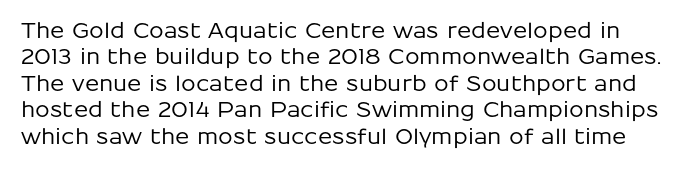
Q: Is the text italic (slanted)? A: No, it is upright.
Q: Is the text underlined? A: No.
Q: Is the spacing between letters normal or unusually wide? A: Normal.
Q: Is the spacing between lines tight, normal or loose? A: Normal.
